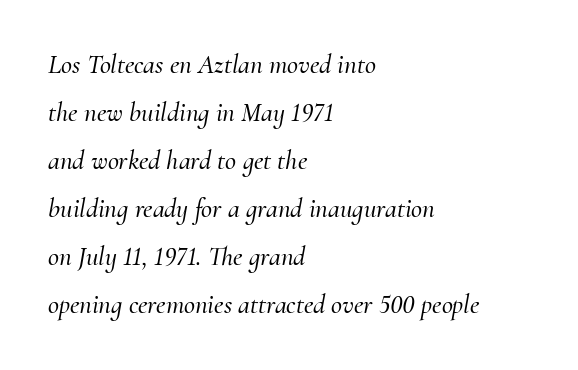
Yep, that's italic — everything's leaning. The passage is arranged the way most books set body copy — flush left. Decoration check: the copy has no underline. Look at the tracking — it's just the regular setting, nothing added.
